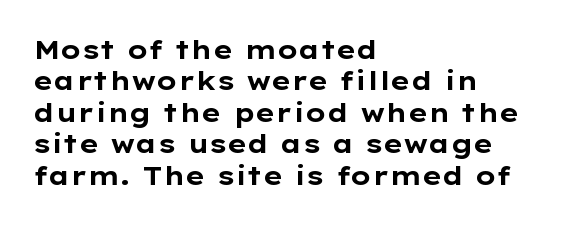
Q: Is the text bold? A: Yes.
Q: Is the text italic (slanted)? A: No, it is upright.
Q: Is the text underlined? A: No.
Q: How is the paragraph aligned? A: Left-aligned.
Q: Is the spacing between letters normal or unusually wide? A: Normal.
